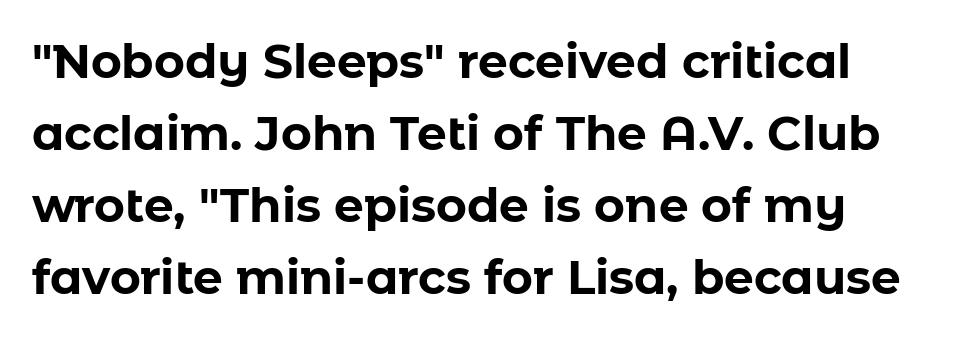
Casual observation: everything's shoved over to the left. A normal amount of white space separates one row of letters from the next. Nobody drew a line under any word here. The font's upright variant was chosen for this text. The letters advance in unequal steps, a hallmark of proportional type. Each letter's strokes conclude bluntly, with no projecting serifs.
